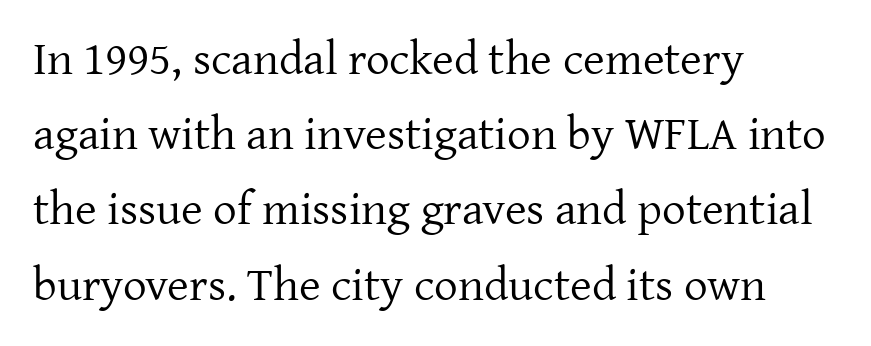
Q: Is the text bold? A: No.
Q: Is the text italic (slanted)? A: No, it is upright.
Q: Is the typeface a serif or a sans-serif typeface? A: Serif.
Q: Is the text underlined? A: No.
Q: How is the paragraph aligned? A: Left-aligned.
Q: Is the spacing between letters normal or unusually wide? A: Normal.
Q: Is the spacing between lines tight, normal or loose? A: Normal.
Q: Width (condensed, normal, or wide)? A: Normal.
Q: Stroke contrast? A: Low.
Q: x-height? A: Medium.
Q: Monospaced? A: No.
